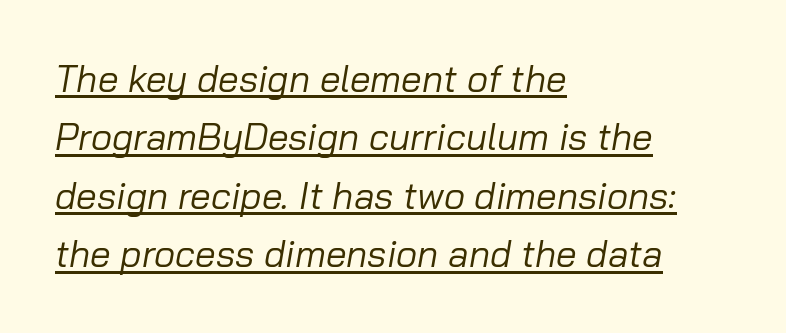
The image shows 37 px regular-weight type, italic (leaning right); set left-aligned, normal line spacing (1.58x), normal letter spacing, underlined; low stroke contrast and a medium x-height.
